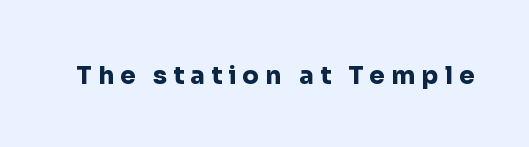
You'd pick this weight for a headline — it's a proper bold. A typesetter would call this heavily tracked-out type. Upright lettering throughout. Decoration check: the copy has no underline.
